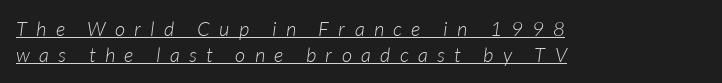
The image shows 20 px text type, italic (leaning right); set left-aligned, normal line spacing (1.29x), unusually wide letter spacing (+0.47 em), underlined.
